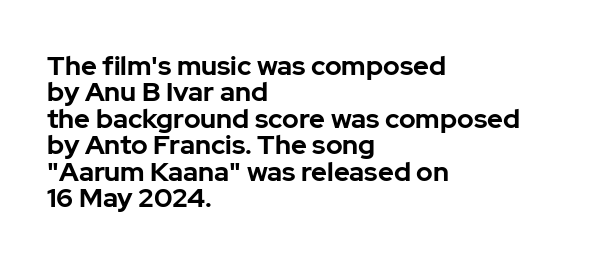
{"italic": "no", "bold": "yes", "underline": "no", "align": "left", "line_spacing": "tight", "line_spacing_ratio": 0.98, "letter_spacing": "normal", "letter_spacing_em": 0.0, "glyph_px": 27}
